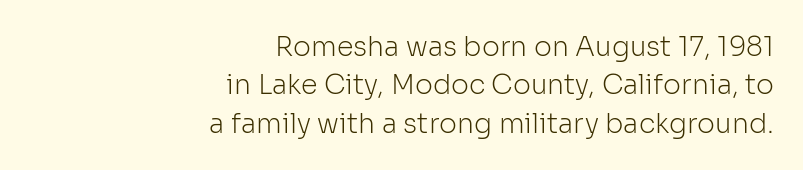
{"italic": "no", "bold": "no", "underline": "no", "align": "right", "line_spacing": "normal", "line_spacing_ratio": 1.42, "letter_spacing": "normal", "letter_spacing_em": 0.0, "glyph_px": 27}
